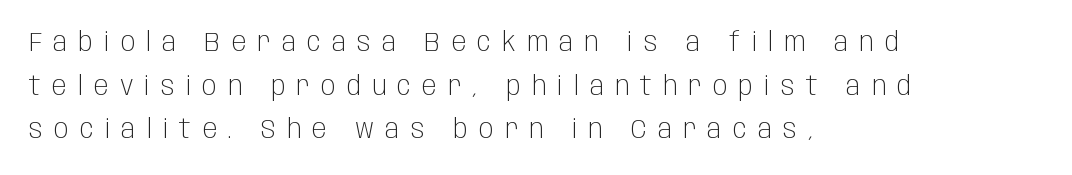
Q: Is the text bold? A: No.
Q: Is the text italic (slanted)? A: No, it is upright.
Q: Is the text underlined? A: No.
Q: How is the paragraph aligned? A: Left-aligned.
Q: Is the spacing between letters normal or unusually wide? A: Unusually wide.
Q: Is the spacing between lines tight, normal or loose? A: Normal.
